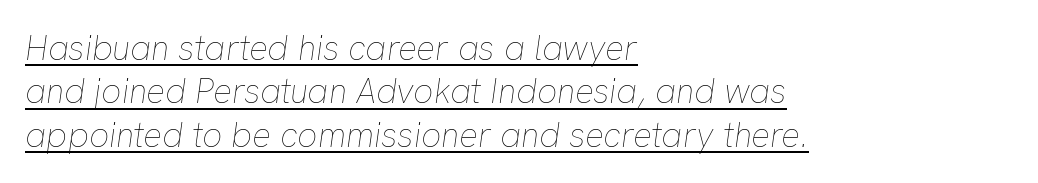
{"italic": "yes", "lean": "right", "slant_degrees": 8, "bold": "no", "weight": "thin", "width": "normal", "stroke_contrast": "low", "x_height": "medium", "monospaced": "no", "underline": "yes", "align": "left", "line_spacing_ratio": 1.24, "letter_spacing": "normal", "letter_spacing_em": 0.0, "glyph_px": 35}
